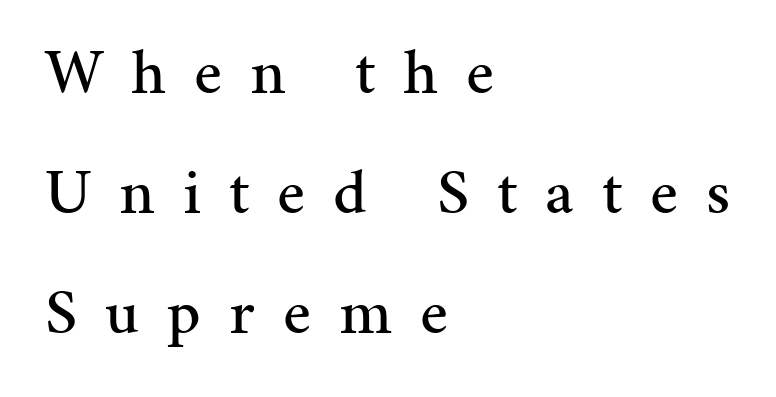
{"serif": "yes", "italic": "no", "width": "normal", "stroke_contrast": "medium", "x_height": "medium", "monospaced": "no", "underline": "no", "align": "left", "line_spacing_ratio": 1.85, "letter_spacing": "wide", "letter_spacing_em": 0.43, "glyph_px": 65}
